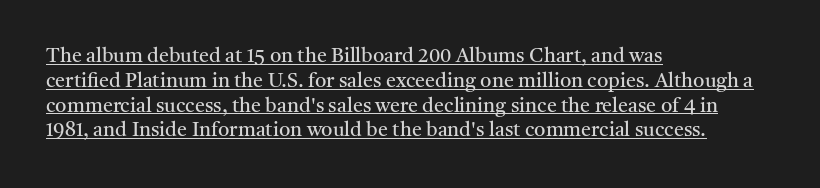
{"italic": "no", "bold": "no", "underline": "yes", "align": "left", "line_spacing_ratio": 1.24, "letter_spacing": "normal", "letter_spacing_em": 0.0, "glyph_px": 20}
